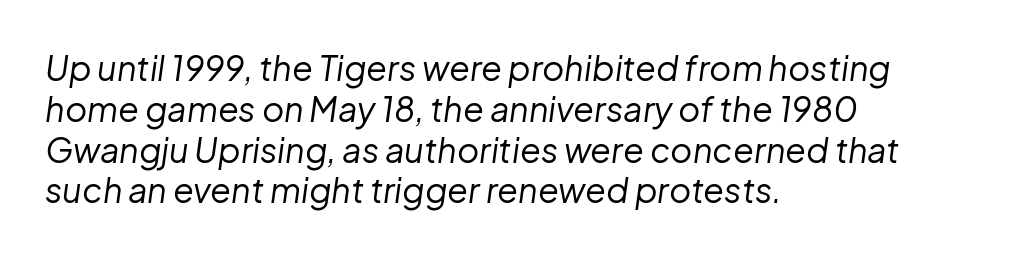
These lines are rendered in a variable-pitch font. Is the block centered? No — it sits flush against the left margin. No extra tracking has been applied to these lines. The font's italic variant was chosen for this text. Rule under the text: the space is simply empty. These glyphs show unthickened strokes, regular width or finer.
